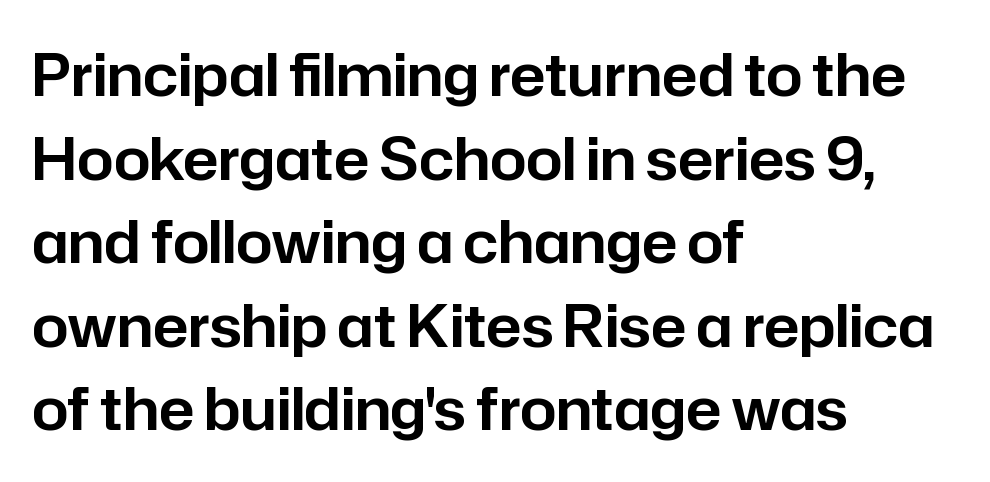
The passage is arranged the way most books set body copy — flush left. Is this a fixed-width face? No — the glyphs have proportional, varying widths. The vertical gap from one line to the next is medium. Check where the strokes stop: nothing finishes them off — pure sans.
